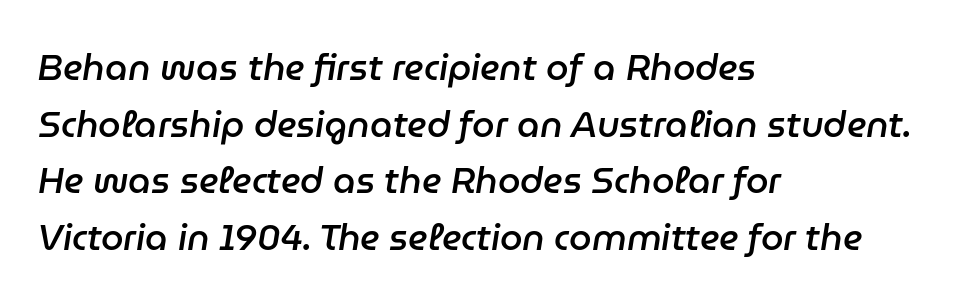
The image shows 36 px semibold type, italic (leaning right); set left-aligned, normal line spacing (1.57x), normal letter spacing, not underlined; low stroke contrast and a medium x-height.
